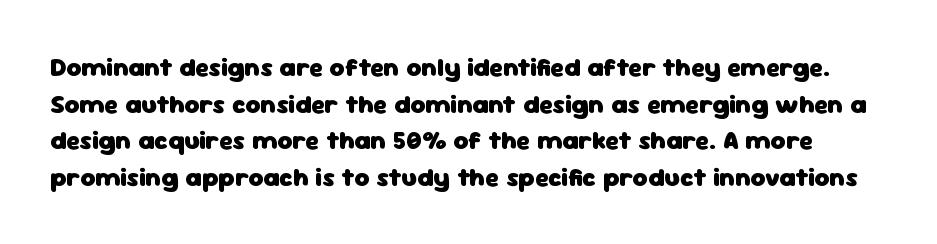
{"italic": "no", "bold": "yes", "underline": "no", "line_spacing": "normal", "line_spacing_ratio": 1.41, "letter_spacing": "normal", "letter_spacing_em": 0.0, "glyph_px": 26}
